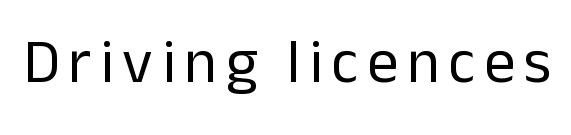
Looks like regular typesetting: each glyph gets only the width it needs. A sans-serif font was chosen for this passage. The zone under the glyphs is completely vacant. The lettering stays uniformly vertical, giving the passage a roman look. Stems here are at most as thick as an everyday book face.
